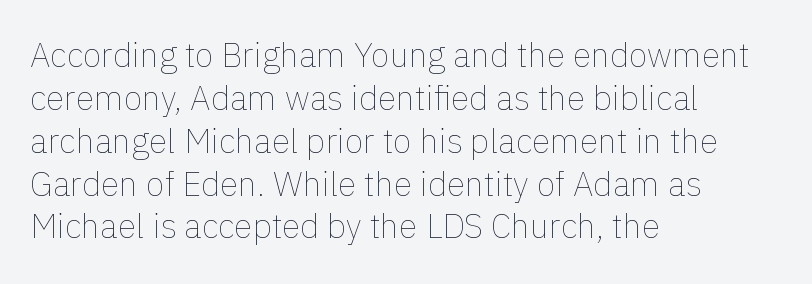
The image shows 34 px thin type, upright; set left-aligned, normal line spacing (1.26x), normal letter spacing, not underlined; low stroke contrast and a medium x-height.
